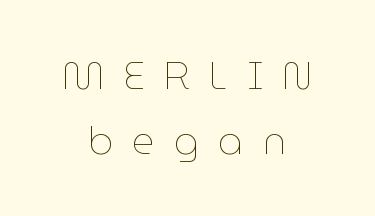
The image shows 39 px thin type, upright; set centered, normal line spacing (1.66x), unusually wide letter spacing (+0.49 em), not underlined; low stroke contrast and a medium x-height.
